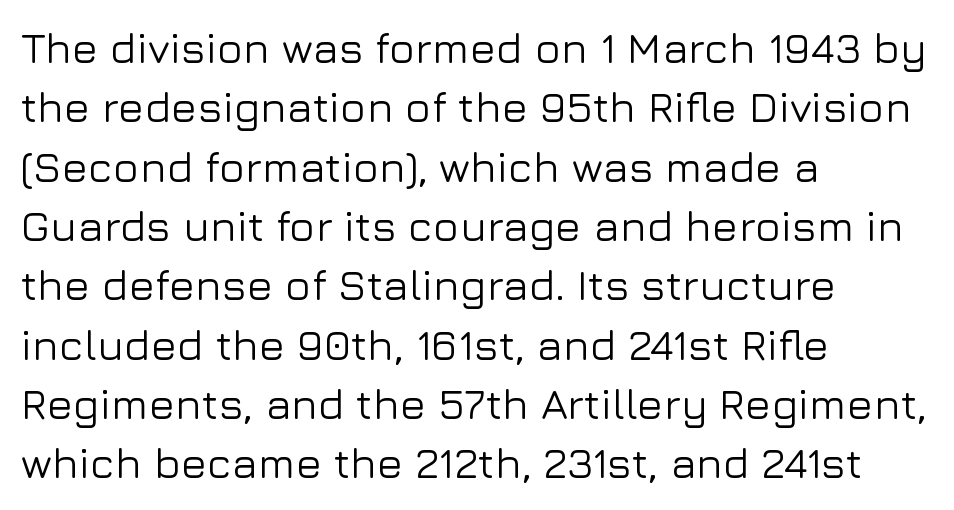
Posture: upright roman. Rows of type keep a routine distance in the vertical direction. Spacing between characters is what you'd get straight out of the box. Where is the straight margin? On the left.
